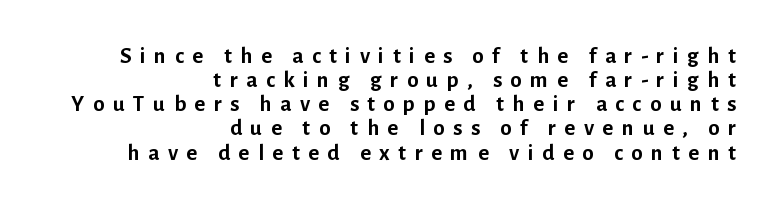
The image shows 23 px bold type, upright; set right-aligned, tight line spacing (1.05x), unusually wide letter spacing (+0.37 em), not underlined.
